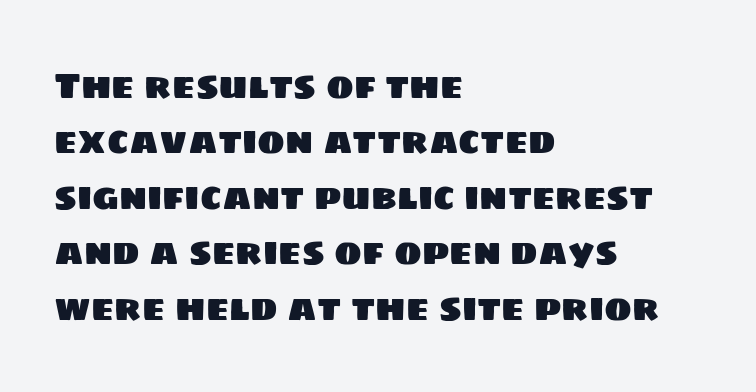
The paragraph shown leans on its left margin. You can tell from the bare stems that sans-serif type was used. Glance below the letters and you will spot only blank space. The gaps between neighbouring characters are ordinary and unremarkable.
